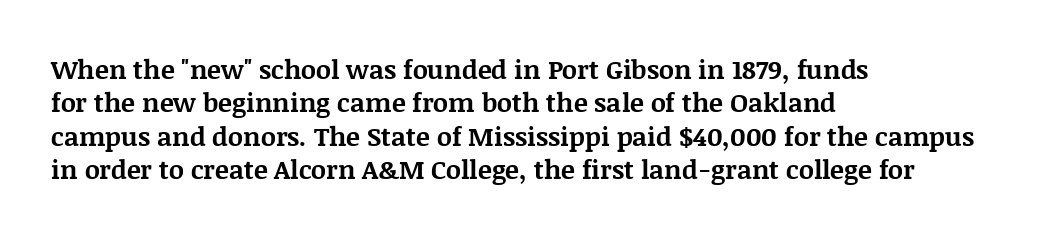
{"italic": "no", "bold": "yes", "underline": "no", "align": "left", "line_spacing": "normal", "line_spacing_ratio": 1.28, "letter_spacing": "normal", "letter_spacing_em": 0.0, "glyph_px": 26}
